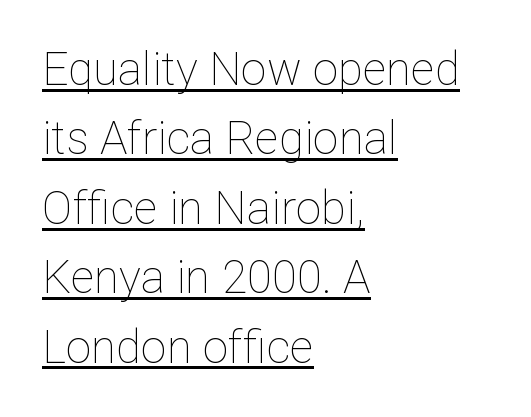
{"italic": "no", "bold": "no", "weight": "thin", "width": "normal", "stroke_contrast": "low", "x_height": "medium", "monospaced": "no", "underline": "yes", "align": "left", "line_spacing": "normal", "line_spacing_ratio": 1.51, "letter_spacing": "normal", "letter_spacing_em": 0.0, "glyph_px": 46}
